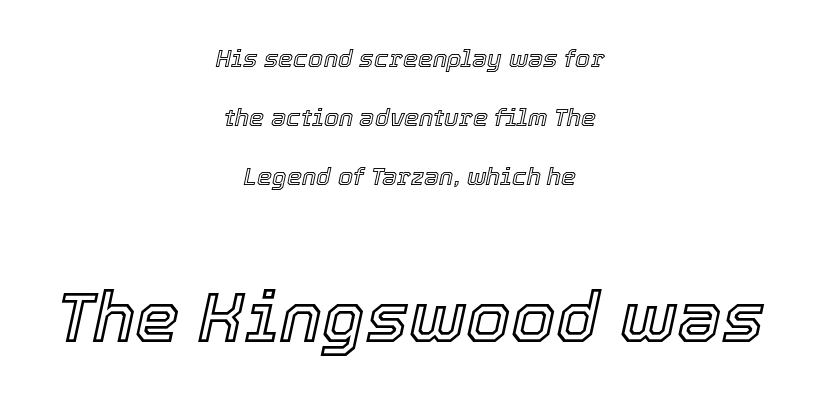
The image shows 71 px text type, italic (leaning right); set centered, loose line spacing (2.45x), normal letter spacing, not underlined; the second (bottom) block is 2.96x larger; a medium x-height.
